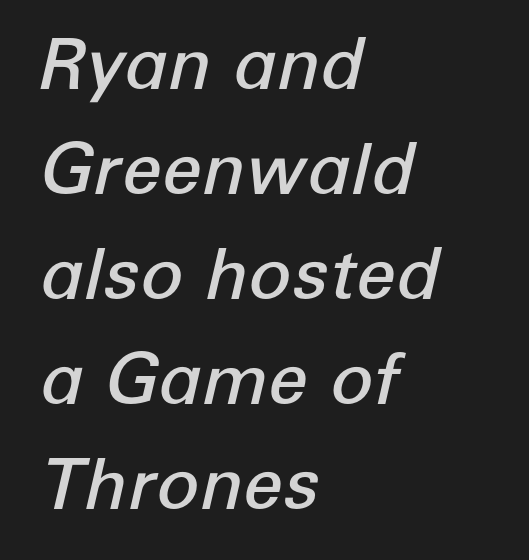
Q: Is the text bold? A: Semi-bold.
Q: Is the text italic (slanted)? A: Yes, it leans right by about 12 degrees.
Q: Is the text underlined? A: No.
Q: How is the paragraph aligned? A: Left-aligned.
Q: Is the spacing between letters normal or unusually wide? A: Normal.
Q: Is the spacing between lines tight, normal or loose? A: Normal.
Q: Width (condensed, normal, or wide)? A: Normal.
Q: Stroke contrast? A: Low.
Q: x-height? A: Medium.
Q: Monospaced? A: No.
